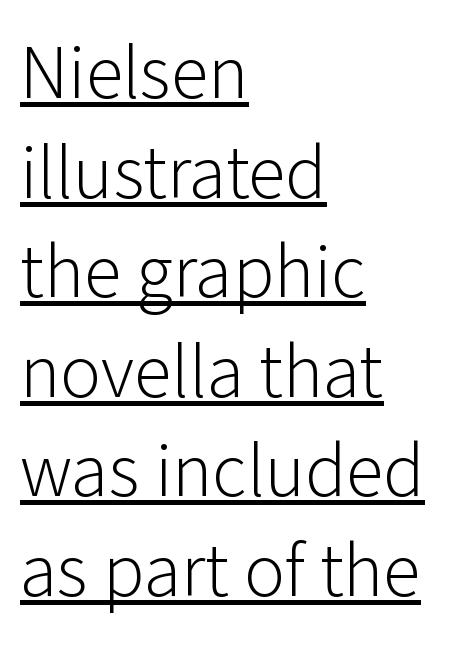
{"serif": "no", "italic": "no", "bold": "no", "weight": "light", "width": "normal", "stroke_contrast": "low", "x_height": "medium", "monospaced": "no", "underline": "yes", "align": "left", "line_spacing": "normal", "line_spacing_ratio": 1.31, "letter_spacing": "normal", "letter_spacing_em": 0.0, "glyph_px": 76}
